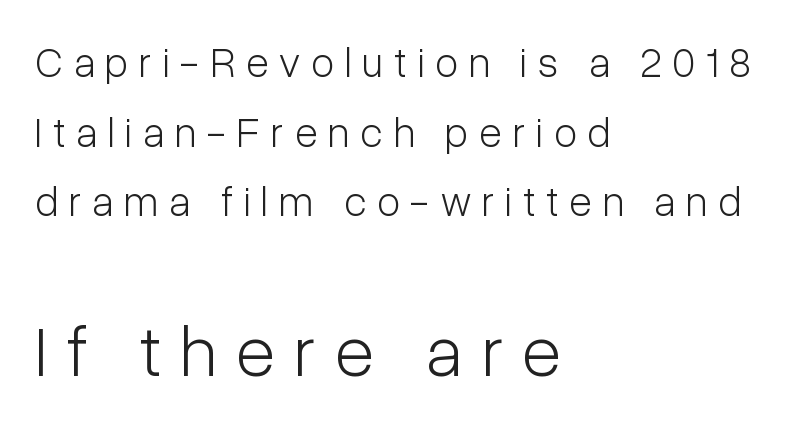
Stroke terminals: plain, sans-serif. The designer left line spacing at the default. A student would notice the bottom passage is typeset larger than what precedes it. Vertical stems look standard width or narrower in stroke. Students, note that the glyphs here are deliberately spaced far apart. This is the regular roman posture of the typeface.
